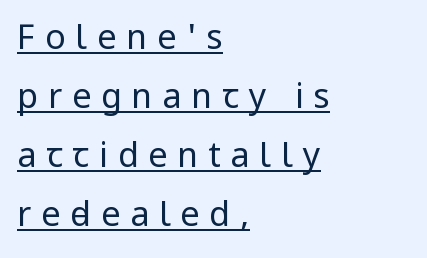
{"serif": "no", "italic": "no", "bold": "no", "weight": "regular", "width": "condensed", "stroke_contrast": "low", "x_height": "large", "monospaced": "no", "underline": "yes", "align": "left", "line_spacing_ratio": 1.74, "letter_spacing": "wide", "letter_spacing_em": 0.29, "glyph_px": 34}
